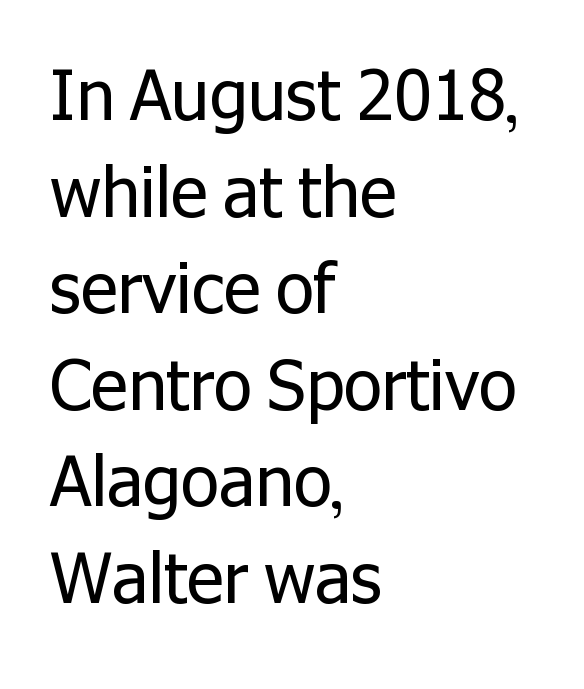
What's the leading like? Ordinary, nothing unusual. The font family rendered here belongs to the sans-serif group. The space beneath each line is pristine and unruled. The characters are drawn with everyday or finer stroke widths. The tracking reads as untouched default to a designer's eye. This sample has the flowing, uneven cadence of proportional lettering.
